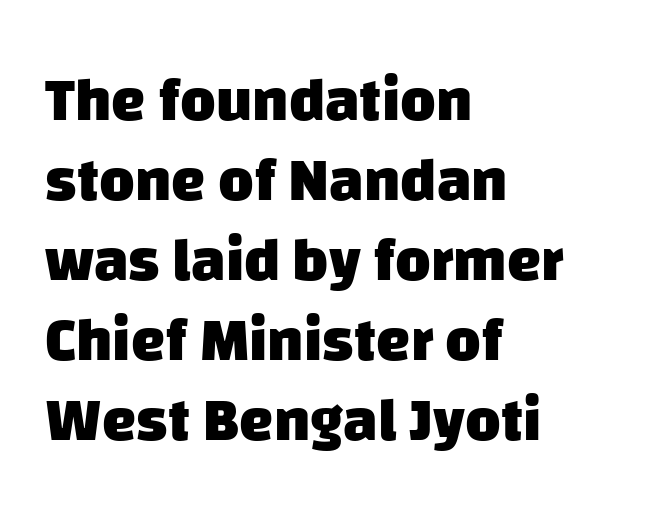
Look at the tracking — it's just the regular setting, nothing added. The lines are quadded left. A typesetter would label this face a sans. Chunky letters — that's bold for sure. The rendering uses a moderate line-height, typical for paragraphs. Check the space under the baseline: it is left empty.
